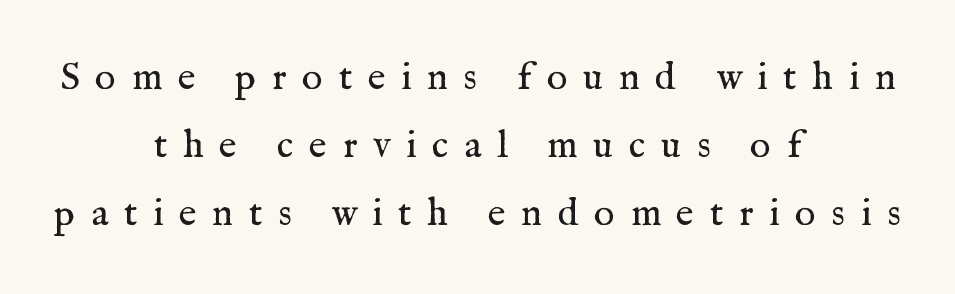
A roman cut, with each character standing at attention. Looks like regular typesetting: each glyph gets only the width it needs. The setting favours the middle, as headings and verse often do. Look at the tracking — it's clearly loosened, letters drifting apart. Is this a sans? No — the strokes have serifs. Caption: face not bold, strokes unweighted.
